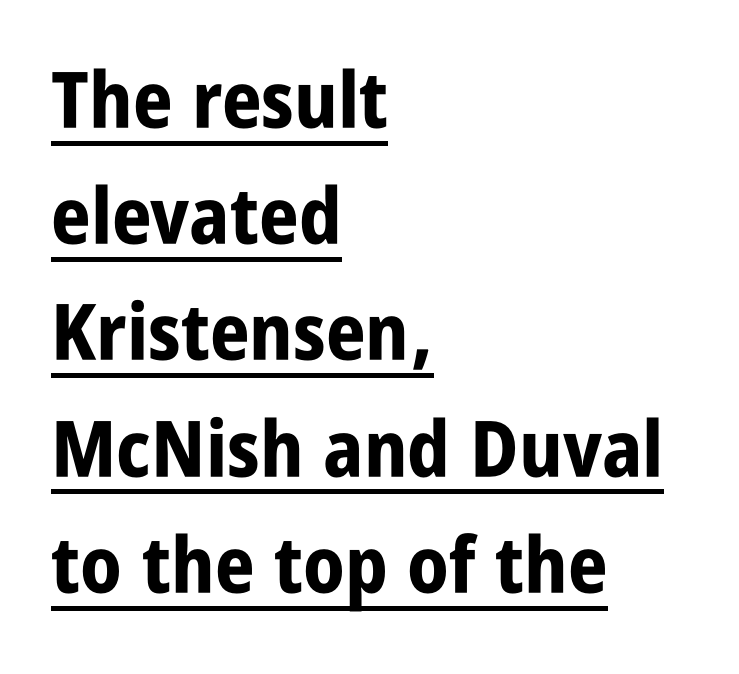
This sample is left-justified, so line endings fall wherever the words run out. In terms of letterspacing, this is plain default setting. Note the varied advance widths — an 'i' is clearly narrower than an 'm'. The vertical gap from one line to the next is medium.
